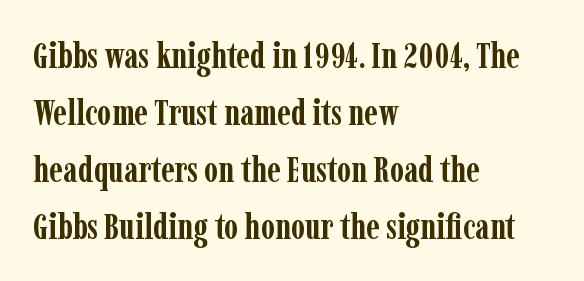
The image shows 36 px semibold, condensed serif type, upright; set left-aligned, normal line spacing (1.58x), normal letter spacing, not underlined; low stroke contrast and a medium x-height.
